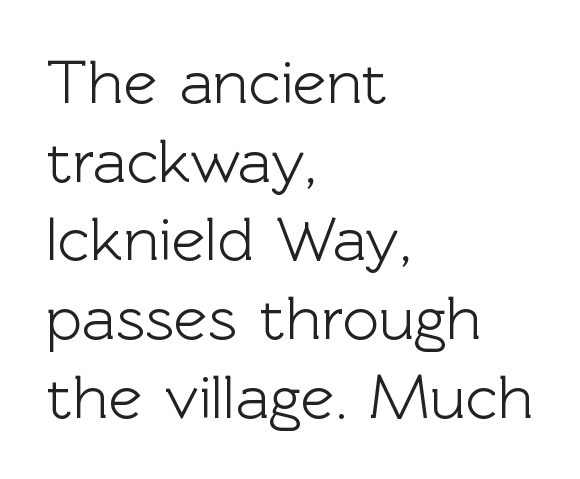
{"serif": "no", "italic": "no", "width": "normal", "x_height": "medium", "monospaced": "no", "underline": "no", "align": "left", "line_spacing": "normal", "line_spacing_ratio": 1.25, "letter_spacing": "normal", "letter_spacing_em": 0.0, "glyph_px": 63}
